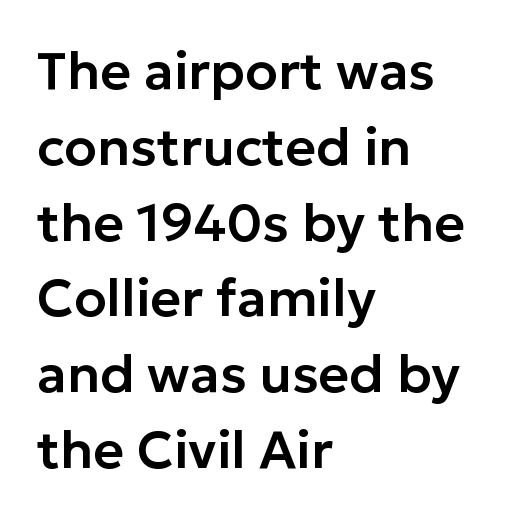
Q: Is the text italic (slanted)? A: No, it is upright.
Q: Is the typeface a serif or a sans-serif typeface? A: Sans-serif.
Q: Is the text underlined? A: No.
Q: How is the paragraph aligned? A: Left-aligned.
Q: Is the spacing between letters normal or unusually wide? A: Normal.
Q: Is the spacing between lines tight, normal or loose? A: Normal.
Q: Width (condensed, normal, or wide)? A: Normal.
Q: Stroke contrast? A: Low.
Q: x-height? A: Medium.
Q: Monospaced? A: No.
